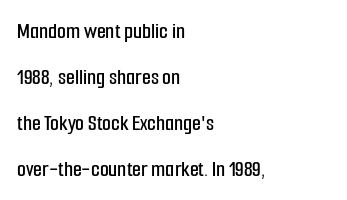
The image shows 23 px text type, upright; set left-aligned, loose line spacing (2.0x), normal letter spacing, not underlined.
